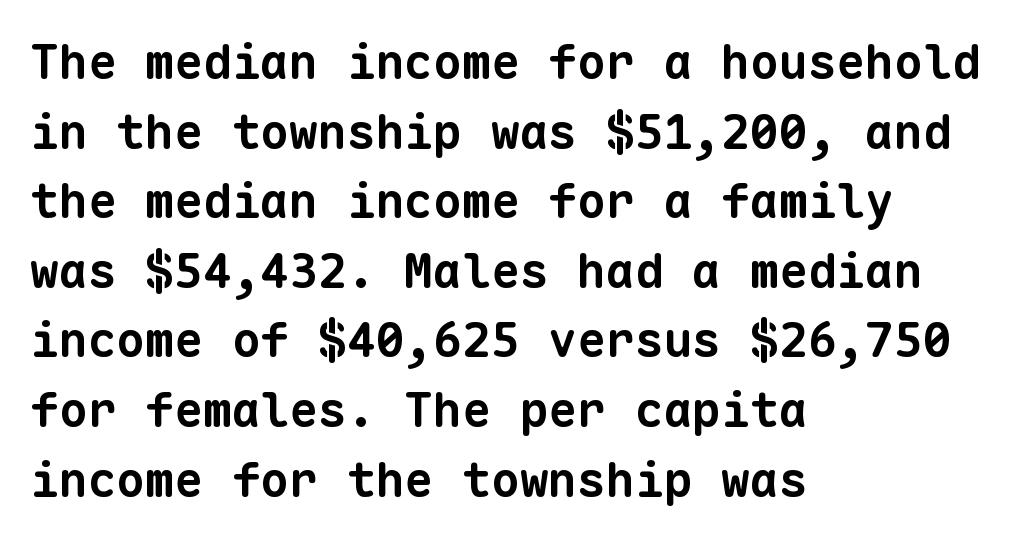
The image shows 48 px bold sans-serif type, monospaced; set left-aligned, normal line spacing (1.45x), normal letter spacing, not underlined; low stroke contrast and a medium x-height.
